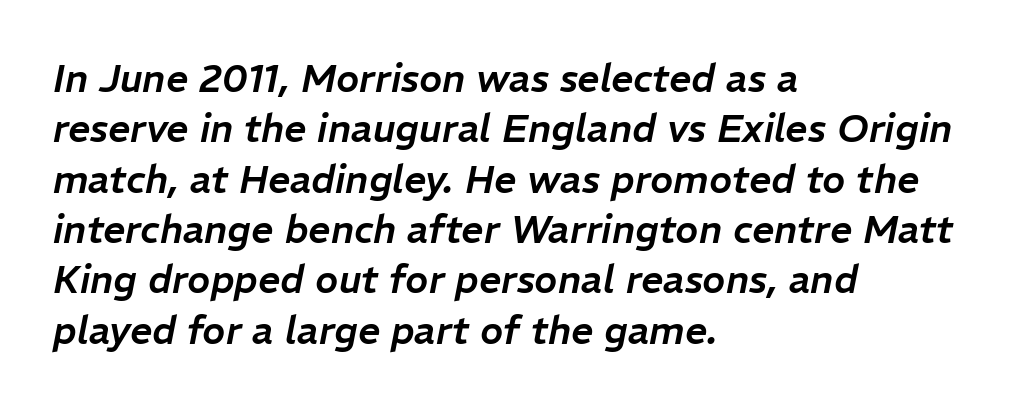
Note the varied advance widths — an 'i' is clearly narrower than an 'm'. Observe the lean: these are italic letterforms. A student would call this left alignment; a typographer would say flush left, rag right. The glyphs are unaccompanied by any horizontal stroke below them. The line texture is even and compact thanks to regular tracking. Normally led — the rows are evenly, conventionally spaced.
